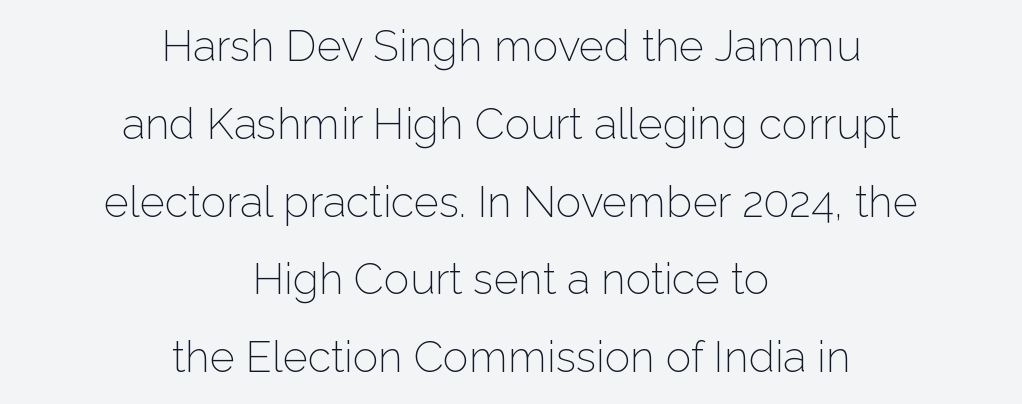
{"serif": "no", "italic": "no", "bold": "no", "weight": "light", "width": "normal", "stroke_contrast": "low", "x_height": "medium", "monospaced": "no", "underline": "no", "align": "center", "line_spacing_ratio": 1.81, "letter_spacing": "normal", "letter_spacing_em": 0.0, "glyph_px": 43}
